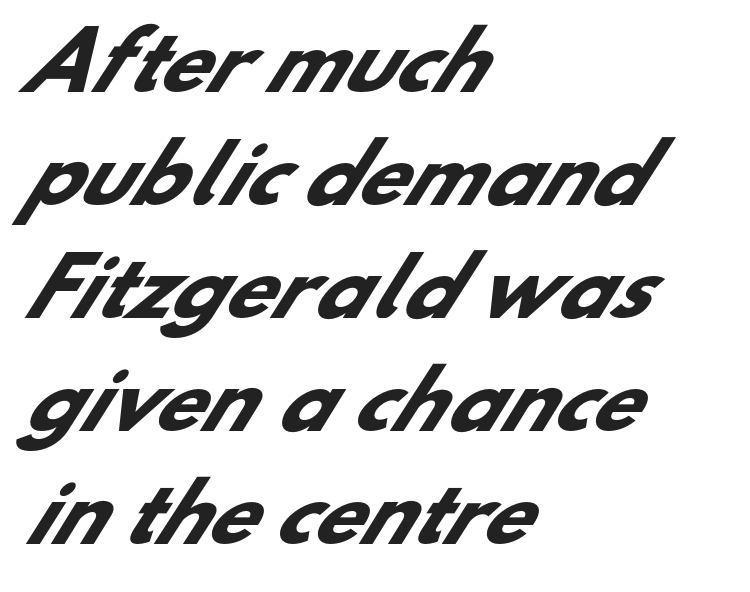
The line-height multiplier appears to be the usual default. This is sans-serif lettering, the kind often seen on screens and signage. Look at the tracking — it's just the regular setting, nothing added. Each letter keeps its own natural width here, so spacing adapts to shape.
